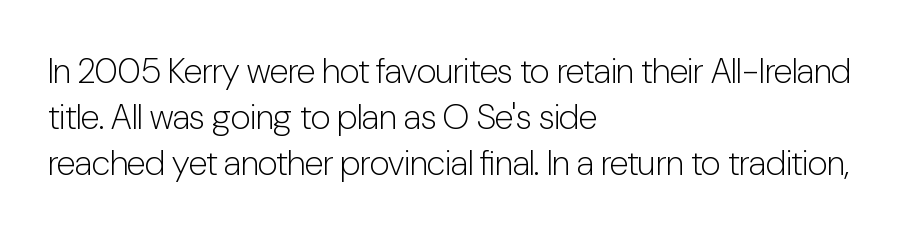
The image shows 35 px light, condensed sans-serif type, upright; set left-aligned, normal line spacing (1.31x), normal letter spacing, not underlined; low stroke contrast and a medium x-height.
